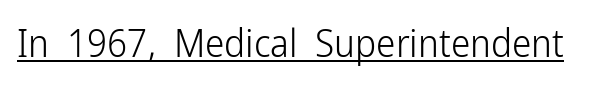
Q: Is the text bold? A: No.
Q: Is the text italic (slanted)? A: No, it is upright.
Q: Is the typeface a serif or a sans-serif typeface? A: Sans-serif.
Q: Is the text underlined? A: Yes.
Q: Is the spacing between letters normal or unusually wide? A: Normal.
Q: Width (condensed, normal, or wide)? A: Condensed.
Q: Stroke contrast? A: Low.
Q: x-height? A: Medium.
Q: Monospaced? A: No.
